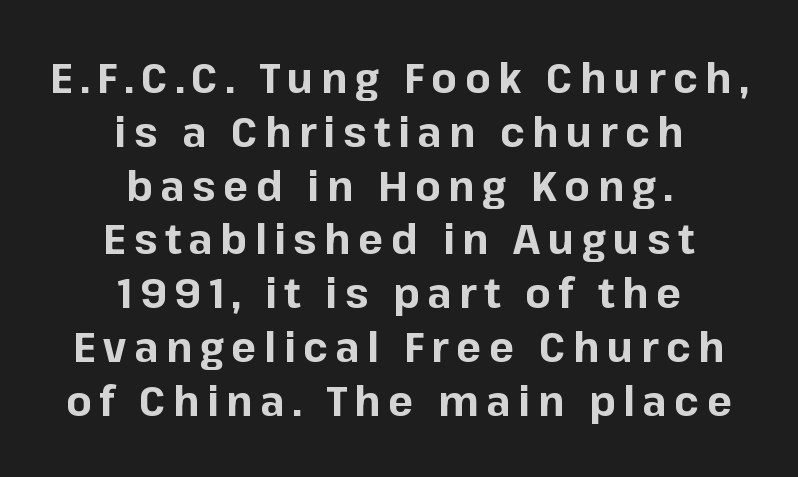
Q: Is the text bold? A: Yes.
Q: Is the text italic (slanted)? A: No, it is upright.
Q: Is the typeface a serif or a sans-serif typeface? A: Sans-serif.
Q: Is the text underlined? A: No.
Q: How is the paragraph aligned? A: Centered.
Q: Is the spacing between lines tight, normal or loose? A: Normal.
Q: Width (condensed, normal, or wide)? A: Normal.
Q: Stroke contrast? A: Low.
Q: x-height? A: Medium.
Q: Monospaced? A: No.
